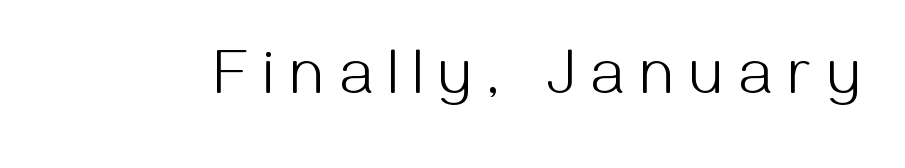
Lines of text with bare space underneath. A roman cut, with each character standing at attention. The face looks like a standard text weight, possibly lighter. This sample has the flowing, uneven cadence of proportional lettering. A sans-serif font was chosen for this passage.
